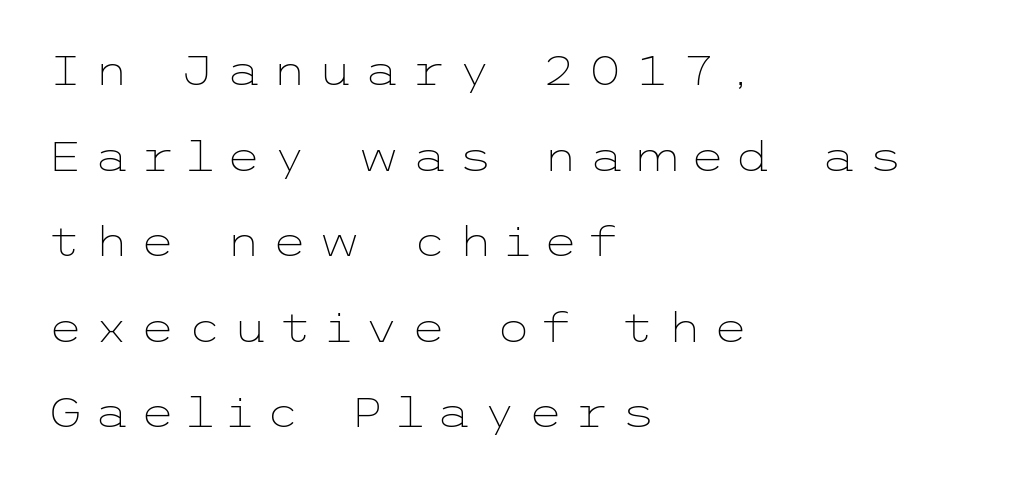
{"serif": "no", "italic": "no", "bold": "no", "weight": "light", "width": "wide", "stroke_contrast": "low", "x_height": "medium", "underline": "no", "align": "left", "line_spacing": "loose", "line_spacing_ratio": 2.14, "letter_spacing": "wide", "letter_spacing_em": 0.28, "glyph_px": 40}
